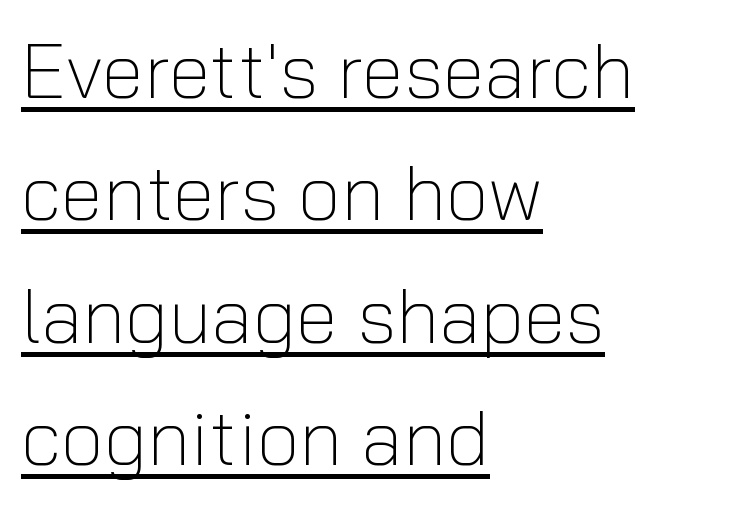
{"serif": "no", "italic": "no", "bold": "no", "weight": "light", "width": "normal", "stroke_contrast": "low", "x_height": "medium", "monospaced": "no", "underline": "yes", "align": "left", "line_spacing": "normal", "line_spacing_ratio": 1.59, "letter_spacing": "normal", "letter_spacing_em": 0.0, "glyph_px": 77}
